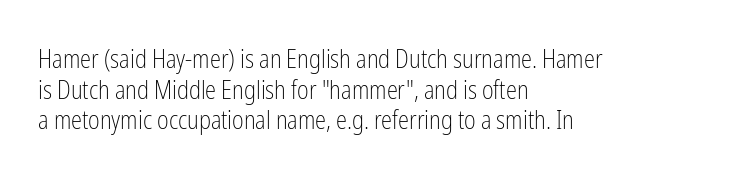
The letters look calm and open, with moderate or lighter stems. Descenders are the only things crossing below the line. Left-aligned paragraph, ragged on the right. Short note: letters normally spaced.
